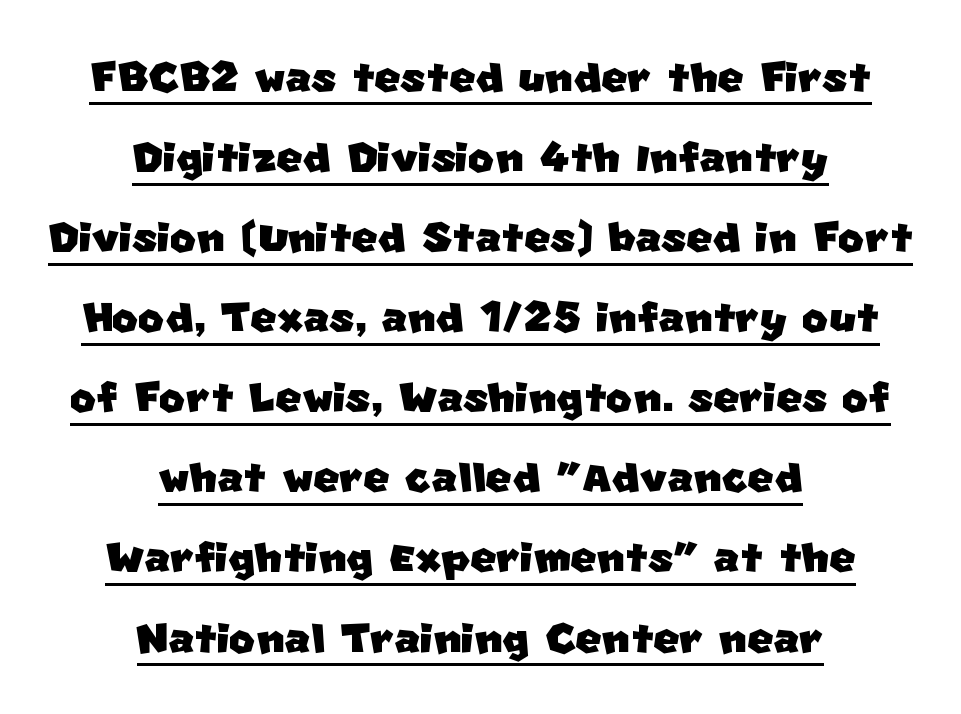
Q: Is the typeface a serif or a sans-serif typeface? A: Sans-serif.
Q: Is the text underlined? A: Yes.
Q: How is the paragraph aligned? A: Centered.
Q: Is the spacing between letters normal or unusually wide? A: Normal.
Q: Is the spacing between lines tight, normal or loose? A: Normal.
Q: Width (condensed, normal, or wide)? A: Normal.
Q: Stroke contrast? A: Low.
Q: x-height? A: Large.
Q: Monospaced? A: No.
